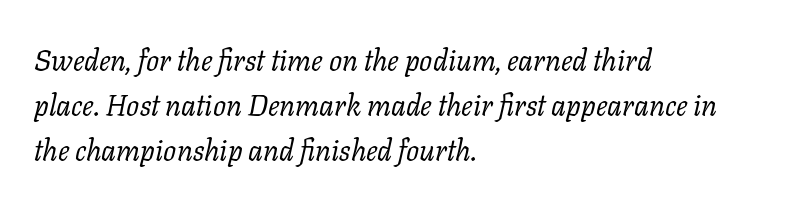
Q: Is the text bold? A: No.
Q: Is the text italic (slanted)? A: Yes, it leans right by about 11 degrees.
Q: Is the typeface a serif or a sans-serif typeface? A: Serif.
Q: Is the text underlined? A: No.
Q: How is the paragraph aligned? A: Left-aligned.
Q: Is the spacing between letters normal or unusually wide? A: Normal.
Q: Is the spacing between lines tight, normal or loose? A: Normal.
Q: Width (condensed, normal, or wide)? A: Normal.
Q: Stroke contrast? A: Low.
Q: x-height? A: Medium.
Q: Monospaced? A: No.
